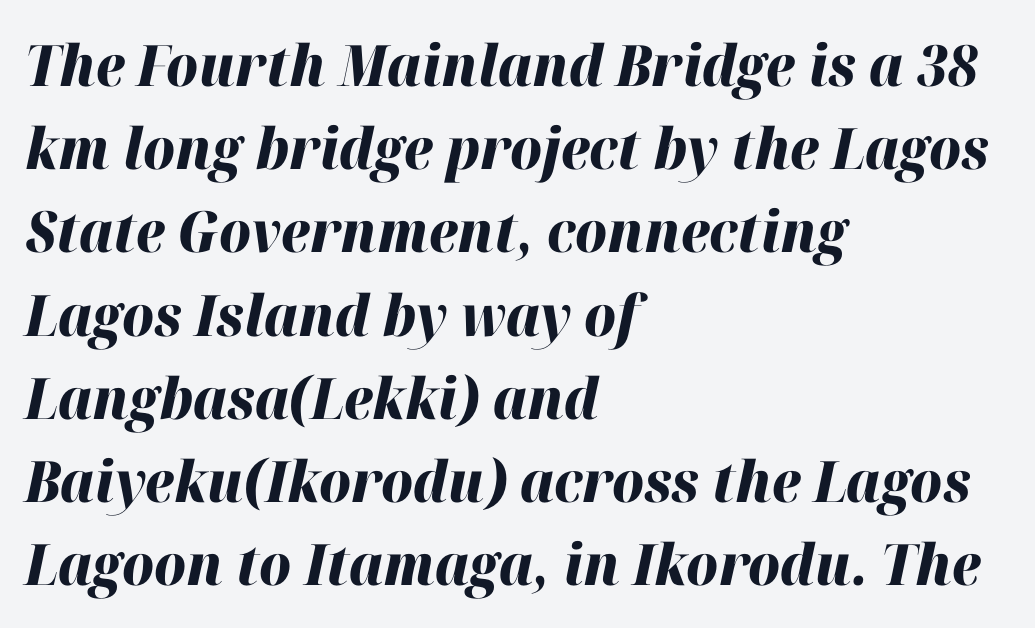
Q: Is the text bold? A: Yes.
Q: Is the text italic (slanted)? A: Yes, it leans right by about 12 degrees.
Q: Is the text underlined? A: No.
Q: How is the paragraph aligned? A: Left-aligned.
Q: Is the spacing between letters normal or unusually wide? A: Normal.
Q: Is the spacing between lines tight, normal or loose? A: Normal.
Q: Width (condensed, normal, or wide)? A: Normal.
Q: Stroke contrast? A: High.
Q: x-height? A: Medium.
Q: Monospaced? A: No.
